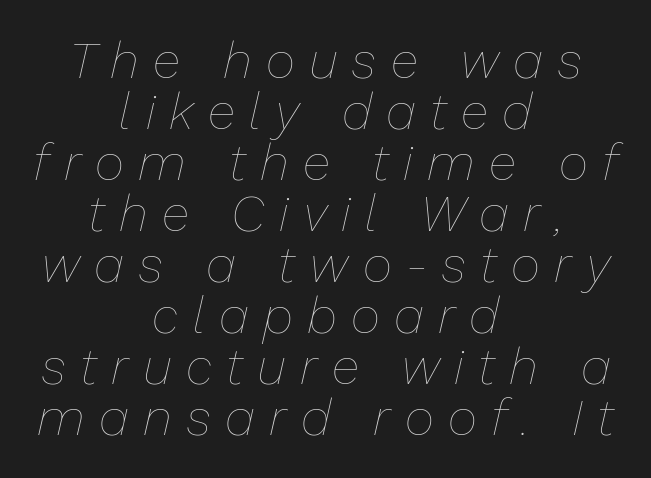
Q: Is the text bold? A: No.
Q: Is the text italic (slanted)? A: Yes, it leans right by about 13 degrees.
Q: Is the text underlined? A: No.
Q: How is the paragraph aligned? A: Centered.
Q: Is the spacing between letters normal or unusually wide? A: Unusually wide.
Q: Is the spacing between lines tight, normal or loose? A: Tight.
Q: Width (condensed, normal, or wide)? A: Normal.
Q: Stroke contrast? A: Low.
Q: x-height? A: Medium.
Q: Monospaced? A: No.
